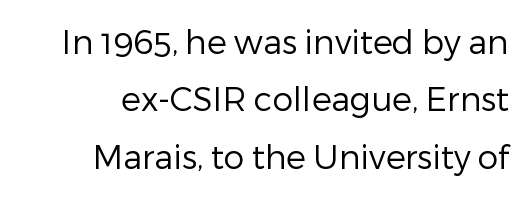
Q: Is the text bold? A: No.
Q: Is the text italic (slanted)? A: No, it is upright.
Q: Is the typeface a serif or a sans-serif typeface? A: Sans-serif.
Q: Is the text underlined? A: No.
Q: Is the spacing between letters normal or unusually wide? A: Normal.
Q: Width (condensed, normal, or wide)? A: Normal.
Q: Stroke contrast? A: Low.
Q: x-height? A: Medium.
Q: Monospaced? A: No.
